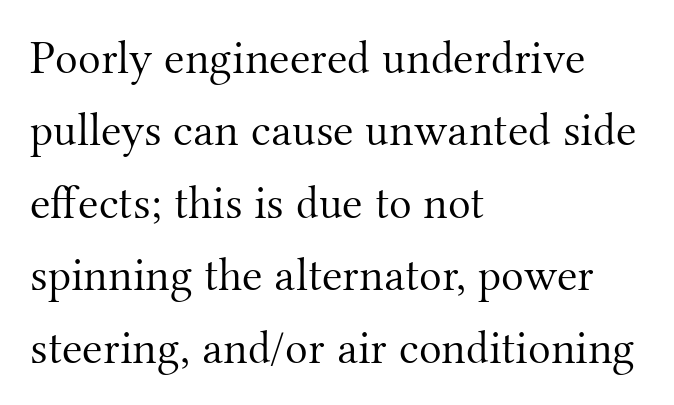
{"serif": "yes", "italic": "no", "bold": "no", "weight": "light", "width": "normal", "stroke_contrast": "medium", "x_height": "small", "monospaced": "no", "underline": "no", "align": "left", "line_spacing": "normal", "line_spacing_ratio": 1.54, "letter_spacing": "normal", "letter_spacing_em": 0.0, "glyph_px": 47}
